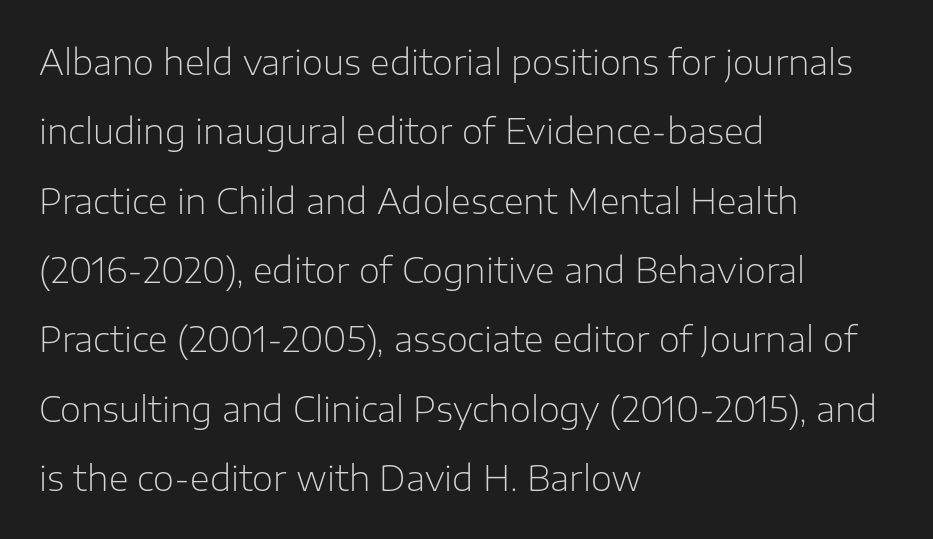
The image shows 34 px light sans-serif type, upright; set left-aligned, loose line spacing (2.04x), normal letter spacing, not underlined; low stroke contrast and a medium x-height.
